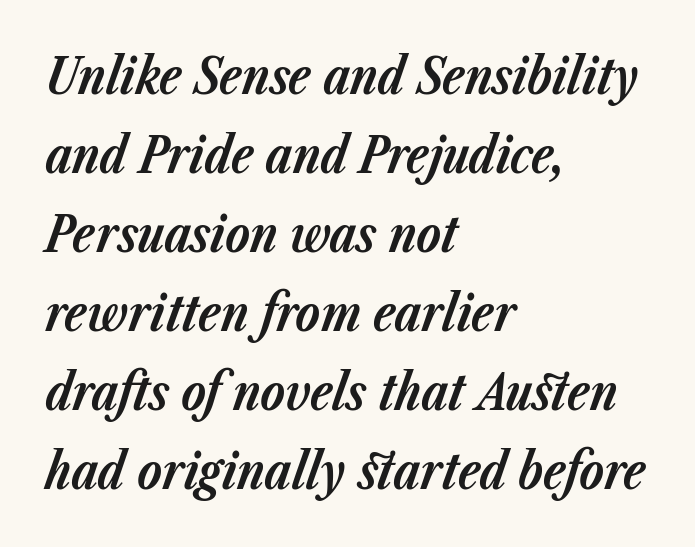
Q: Is the text bold? A: Yes.
Q: Is the text italic (slanted)? A: Yes, it leans right by about 23 degrees.
Q: Is the text underlined? A: No.
Q: How is the paragraph aligned? A: Left-aligned.
Q: Is the spacing between letters normal or unusually wide? A: Normal.
Q: Is the spacing between lines tight, normal or loose? A: Normal.
Q: Width (condensed, normal, or wide)? A: Normal.
Q: Stroke contrast? A: Low.
Q: x-height? A: Medium.
Q: Monospaced? A: No.
